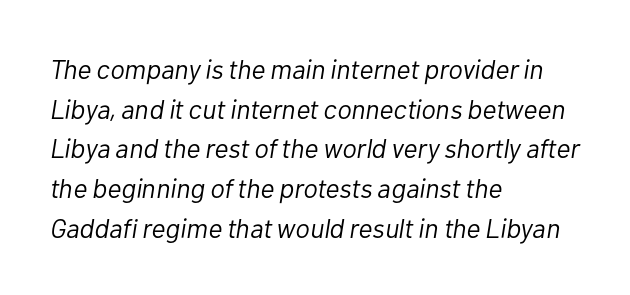
Q: Is the text bold? A: No.
Q: Is the text italic (slanted)? A: Yes, it leans right by about 10 degrees.
Q: Is the text underlined? A: No.
Q: How is the paragraph aligned? A: Left-aligned.
Q: Is the spacing between letters normal or unusually wide? A: Normal.
Q: Is the spacing between lines tight, normal or loose? A: Normal.
